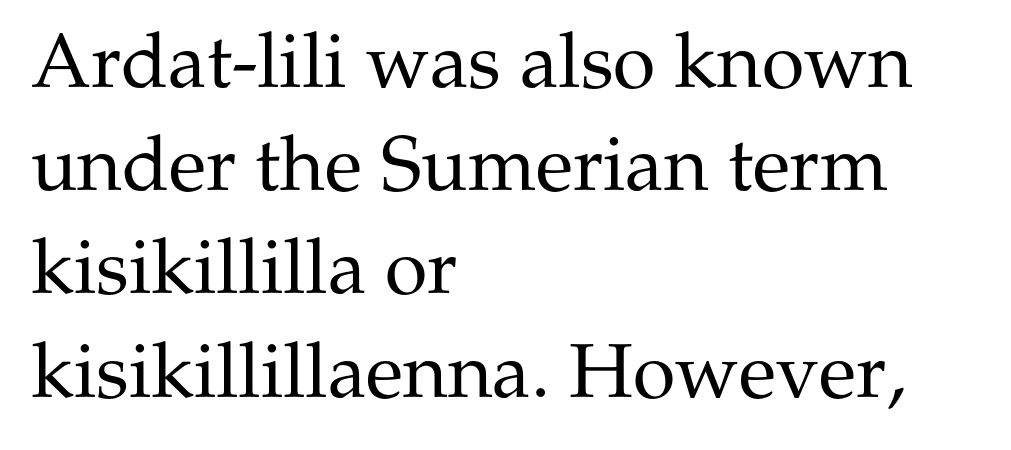
The image shows 77 px regular-weight serif type, upright; set left-aligned, normal line spacing (1.34x), normal letter spacing, not underlined; medium stroke contrast and a medium x-height.
